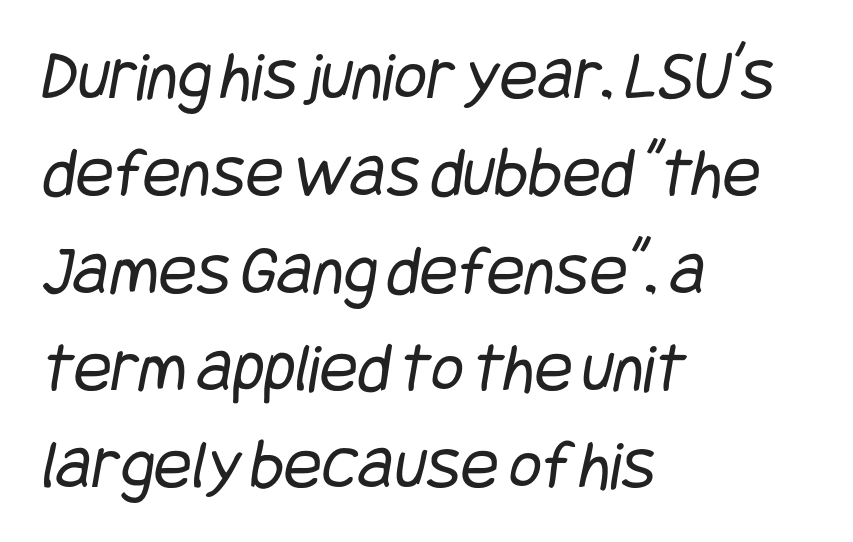
The image shows 71 px regular-weight, condensed sans-serif type; set left-aligned, normal line spacing (1.37x), normal letter spacing, not underlined; low stroke contrast and a large x-height.
